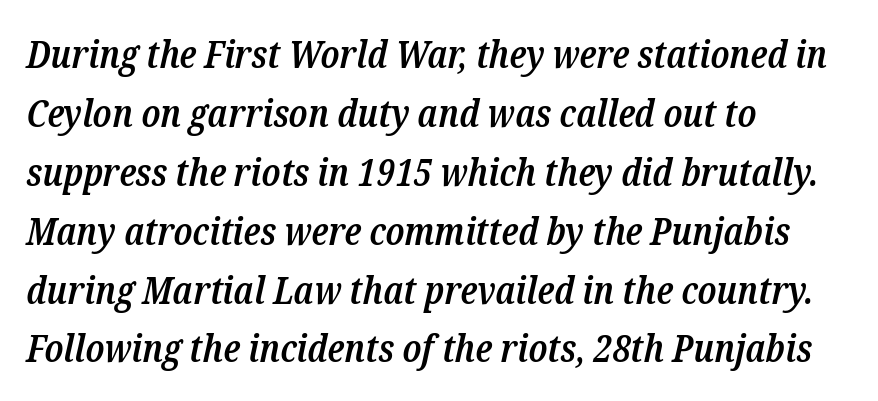
Q: Is the text bold? A: Semi-bold.
Q: Is the text italic (slanted)? A: Yes, it leans right by about 12 degrees.
Q: Is the typeface a serif or a sans-serif typeface? A: Serif.
Q: Is the text underlined? A: No.
Q: How is the paragraph aligned? A: Left-aligned.
Q: Is the spacing between letters normal or unusually wide? A: Normal.
Q: Is the spacing between lines tight, normal or loose? A: Normal.
Q: Width (condensed, normal, or wide)? A: Condensed.
Q: Stroke contrast? A: Low.
Q: x-height? A: Medium.
Q: Monospaced? A: No.
